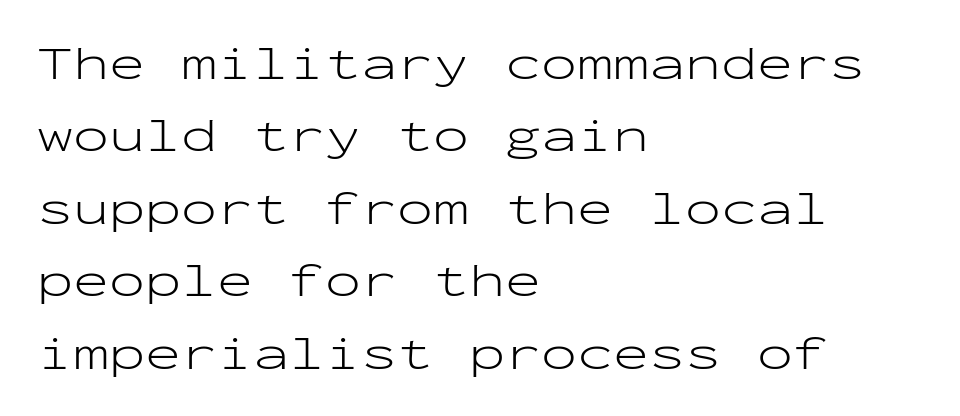
{"serif": "no", "italic": "no", "bold": "no", "weight": "light", "width": "wide", "stroke_contrast": "low", "x_height": "medium", "monospaced": "yes", "underline": "no", "align": "left", "line_spacing": "normal", "line_spacing_ratio": 1.51, "letter_spacing": "normal", "letter_spacing_em": 0.0, "glyph_px": 48}
